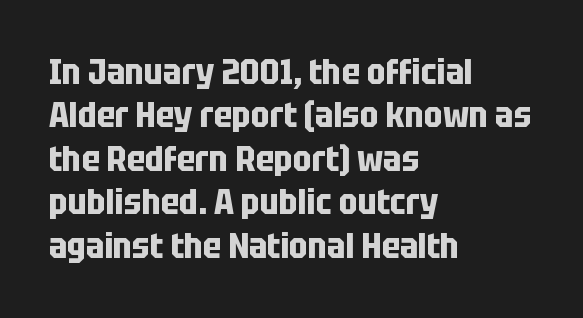
Check where the strokes stop: nothing finishes them off — pure sans. Unlike italic type, these characters show no tilt at all. Each glyph is drawn with heavy, bold strokes. Leftover space on each line is placed entirely after the last word. Quick note: underline off. The passage shown is typed in a proportional face where columns would drift.
